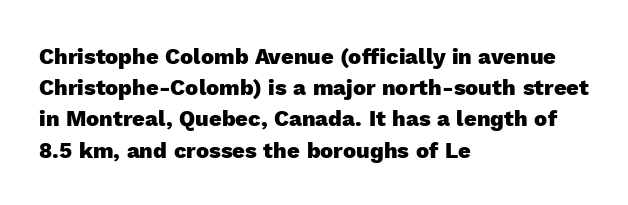
{"italic": "no", "bold": "yes", "underline": "no", "align": "left", "line_spacing": "normal", "line_spacing_ratio": 1.42, "letter_spacing": "normal", "letter_spacing_em": 0.0, "glyph_px": 22}
